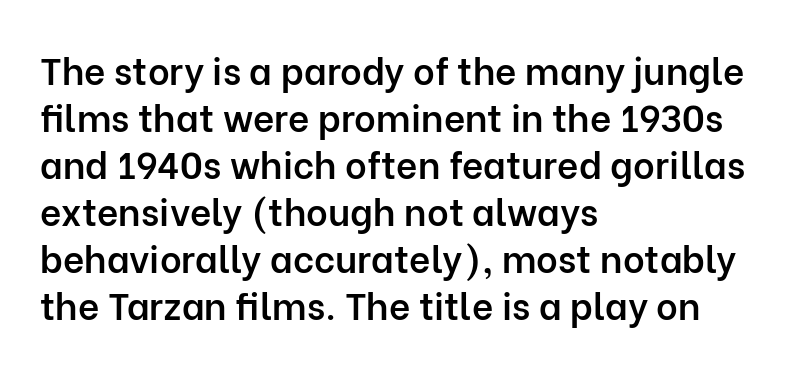
{"serif": "no", "italic": "no", "bold": "semi", "weight": "semibold", "width": "normal", "stroke_contrast": "low", "x_height": "medium", "monospaced": "no", "underline": "no", "align": "left", "line_spacing": "normal", "line_spacing_ratio": 1.27, "letter_spacing": "normal", "letter_spacing_em": 0.0, "glyph_px": 37}
